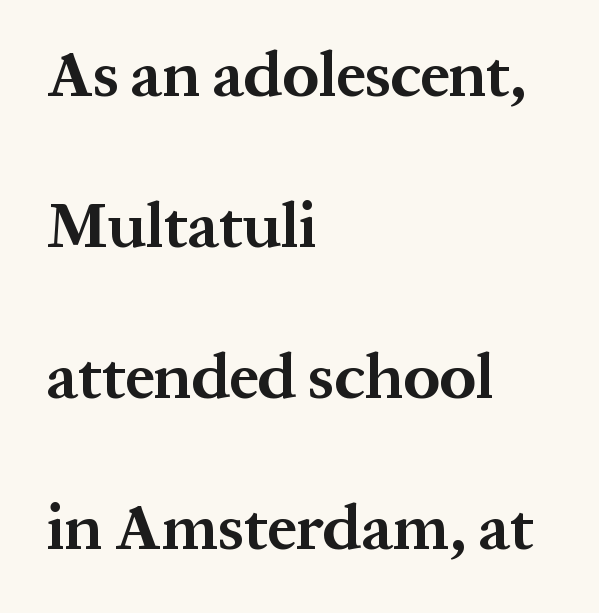
Q: Is the text bold? A: Yes.
Q: Is the text italic (slanted)? A: No, it is upright.
Q: Is the typeface a serif or a sans-serif typeface? A: Serif.
Q: Is the text underlined? A: No.
Q: How is the paragraph aligned? A: Left-aligned.
Q: Is the spacing between letters normal or unusually wide? A: Normal.
Q: Is the spacing between lines tight, normal or loose? A: Loose.
Q: Width (condensed, normal, or wide)? A: Normal.
Q: Stroke contrast? A: Medium.
Q: x-height? A: Medium.
Q: Monospaced? A: No.
